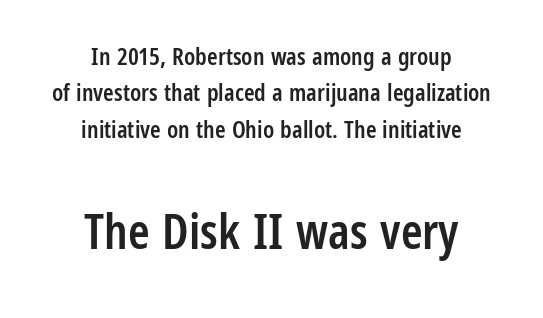
Q: Is the text bold? A: Semi-bold.
Q: Is the text italic (slanted)? A: No, it is upright.
Q: Is the typeface a serif or a sans-serif typeface? A: Sans-serif.
Q: Is the text underlined? A: No.
Q: How is the paragraph aligned? A: Centered.
Q: Is the spacing between letters normal or unusually wide? A: Normal.
Q: Is the spacing between lines tight, normal or loose? A: Normal.
Q: Which block of text is set in a larger size, the first (top) or the second (bottom)? A: The second (bottom) one.
Q: Width (condensed, normal, or wide)? A: Condensed.
Q: Stroke contrast? A: Low.
Q: x-height? A: Medium.
Q: Monospaced? A: No.
